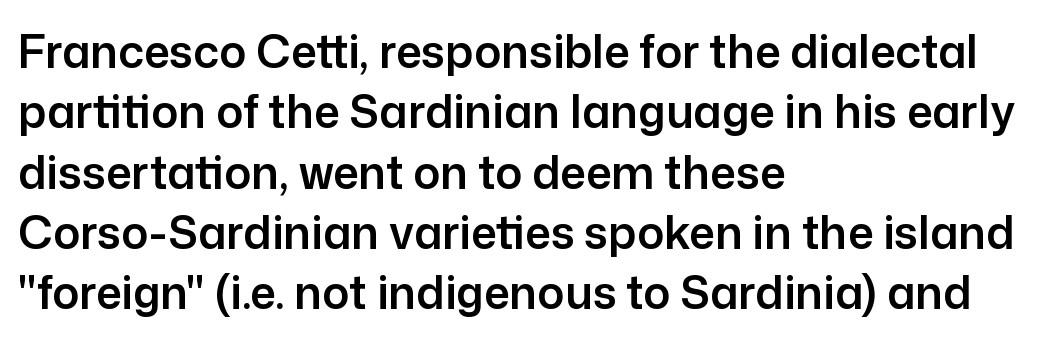
{"serif": "no", "italic": "no", "width": "normal", "stroke_contrast": "low", "x_height": "medium", "monospaced": "no", "underline": "no", "align": "left", "line_spacing": "normal", "line_spacing_ratio": 1.34, "letter_spacing": "normal", "letter_spacing_em": 0.0, "glyph_px": 45}
